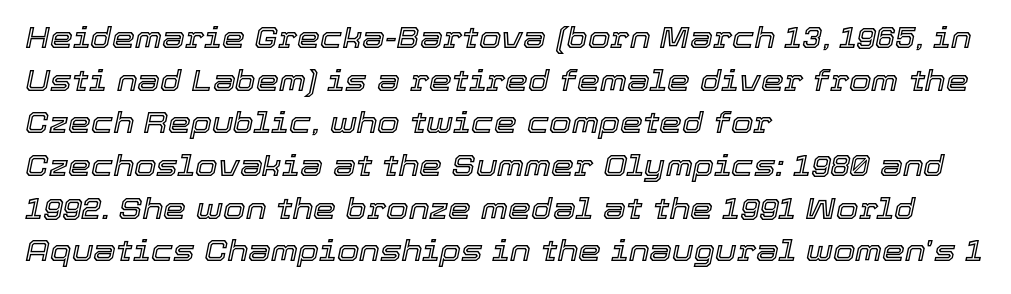
The image shows 29 px text type, italic (leaning right); set left-aligned, normal line spacing (1.47x), normal letter spacing, not underlined; a medium x-height.
